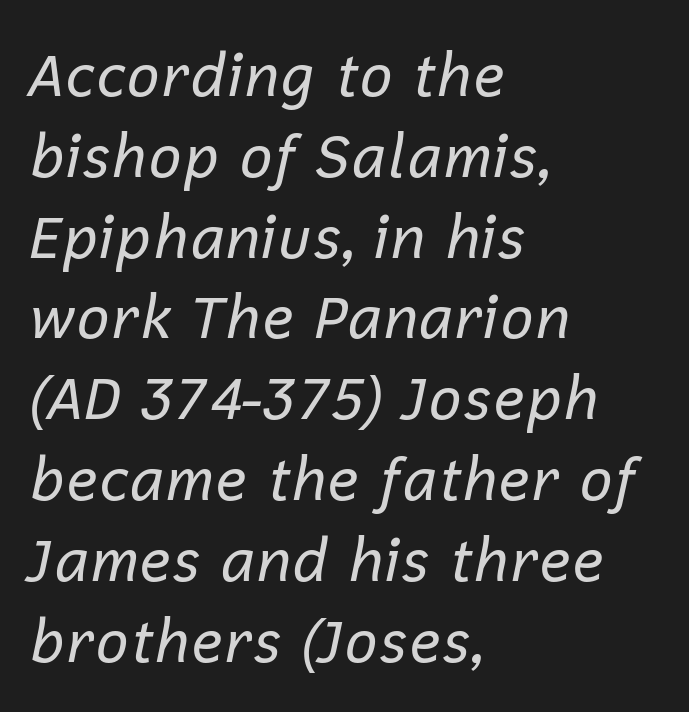
{"italic": "yes", "lean": "right", "slant_degrees": 12, "bold": "no", "weight": "regular", "width": "normal", "stroke_contrast": "low", "x_height": "medium", "monospaced": "no", "underline": "no", "align": "left", "line_spacing": "normal", "line_spacing_ratio": 1.37, "letter_spacing": "normal", "letter_spacing_em": 0.0, "glyph_px": 59}
